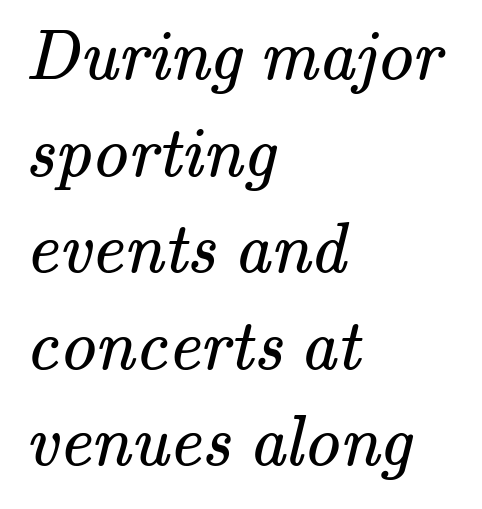
{"serif": "yes", "bold": "no", "weight": "regular", "width": "normal", "stroke_contrast": "medium", "x_height": "small", "monospaced": "no", "underline": "no", "align": "left", "line_spacing": "normal", "line_spacing_ratio": 1.36, "letter_spacing": "normal", "letter_spacing_em": 0.0, "glyph_px": 71}
